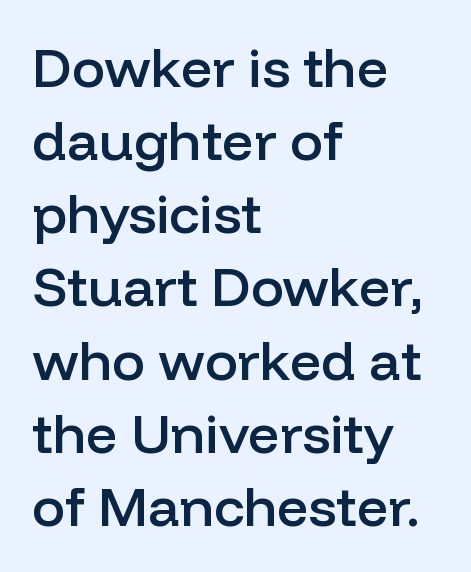
Is there much room between lines? A standard amount, neither cramped nor airy. Characters follow at the spacing the type designer built in. Italic: no, the glyphs are upright roman. The area under the type is left untouched. Bold? Not quite — semibold, heavier than regular but stopping short. Note: no serifs on the glyphs.
